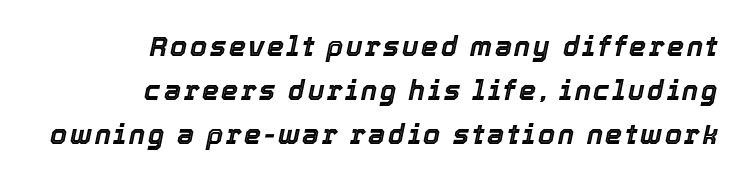
The image shows 27 px text type, italic (leaning right); set right-aligned, normal line spacing (1.63x), not underlined.
